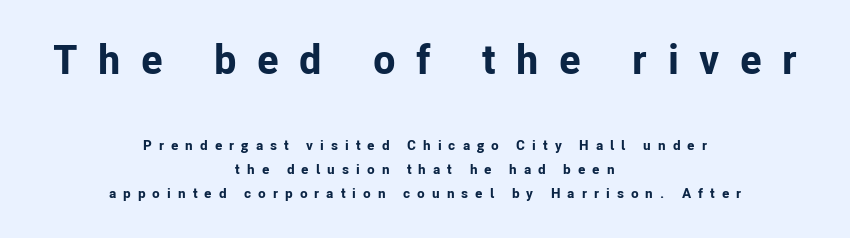
Regarding leading, the lines here are spaced in the standard way. These lines are centered, leaving both edges ragged. These words are printed bold, with thick strokes throughout. The face used here is rendered with a markedly widened letterfit. Here the first block reads like a headline and the second like body copy.
